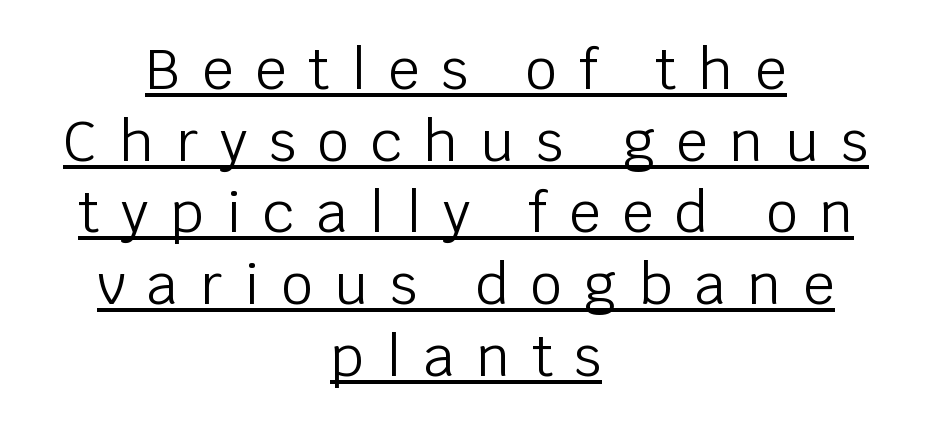
The block of text has a typical density, with ordinary space between rows. Look at the bottom of the vertical strokes: they stop flat, with no serifs. A typesetter would call this proportional, since set widths differ per character. The whitespace from short lines is split evenly between both sides.
